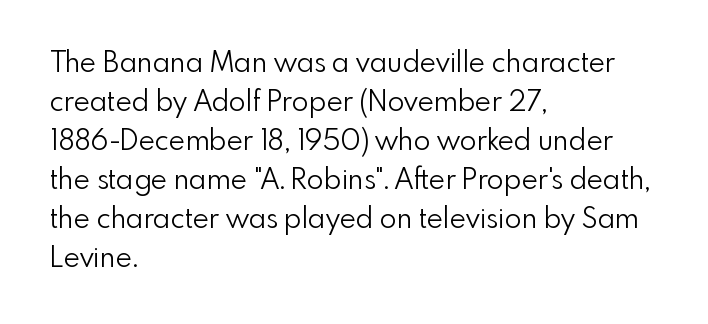
If you measured baseline to baseline, you'd find a middling distance. This is sans-serif lettering, the kind often seen on screens and signage. Proportional: the letters do not fall into vertical columns. Has an underline been added? It has not. No chunkiness to these letters — they're not bold. How are the letters spaced? Ordinarily, with no added tracking.
